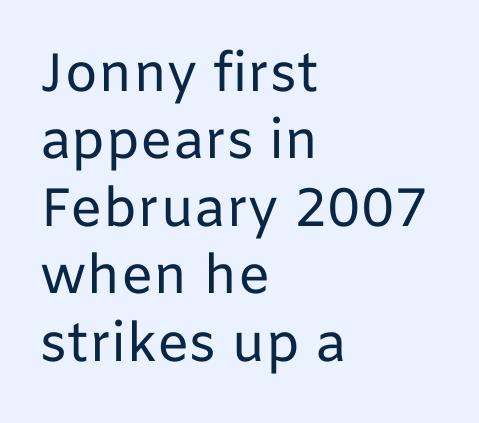
{"serif": "no", "italic": "no", "bold": "no", "weight": "regular", "width": "normal", "stroke_contrast": "low", "x_height": "medium", "monospaced": "no", "underline": "no", "align": "left", "line_spacing": "normal", "line_spacing_ratio": 1.25, "letter_spacing": "normal", "letter_spacing_em": 0.0, "glyph_px": 54}
